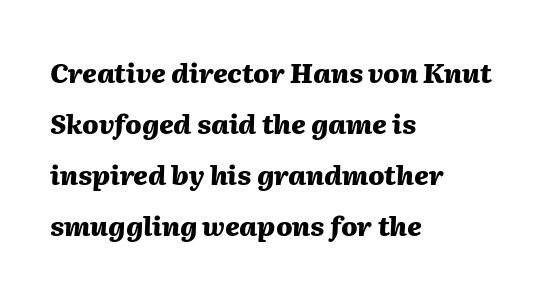
The image shows 27 px bold type, italic (leaning right); set left-aligned, line spacing 1.89x, normal letter spacing, not underlined.
